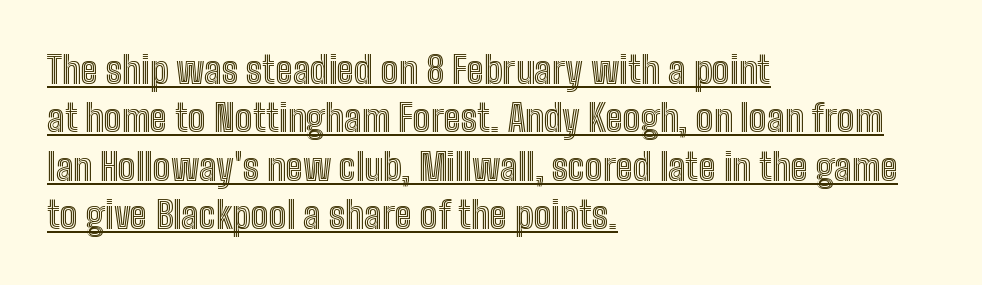
{"italic": "no", "width": "condensed", "x_height": "medium", "monospaced": "no", "underline": "yes", "align": "left", "line_spacing": "normal", "line_spacing_ratio": 1.31, "letter_spacing": "normal", "letter_spacing_em": 0.0, "glyph_px": 37}
